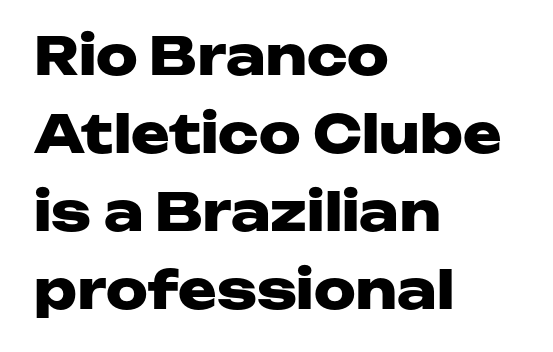
Q: Is the text bold? A: Yes.
Q: Is the text italic (slanted)? A: No, it is upright.
Q: Is the typeface a serif or a sans-serif typeface? A: Sans-serif.
Q: Is the text underlined? A: No.
Q: How is the paragraph aligned? A: Left-aligned.
Q: Is the spacing between letters normal or unusually wide? A: Normal.
Q: Is the spacing between lines tight, normal or loose? A: Normal.
Q: Width (condensed, normal, or wide)? A: Wide.
Q: Stroke contrast? A: Low.
Q: x-height? A: Medium.
Q: Monospaced? A: No.
